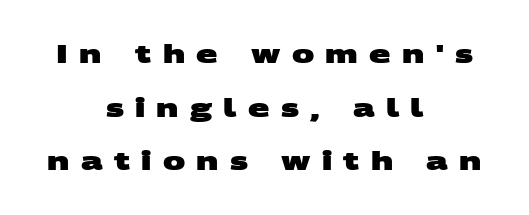
Q: Is the text bold? A: Yes.
Q: Is the text underlined? A: No.
Q: How is the paragraph aligned? A: Centered.
Q: Is the spacing between letters normal or unusually wide? A: Unusually wide.
Q: Is the spacing between lines tight, normal or loose? A: Loose.
